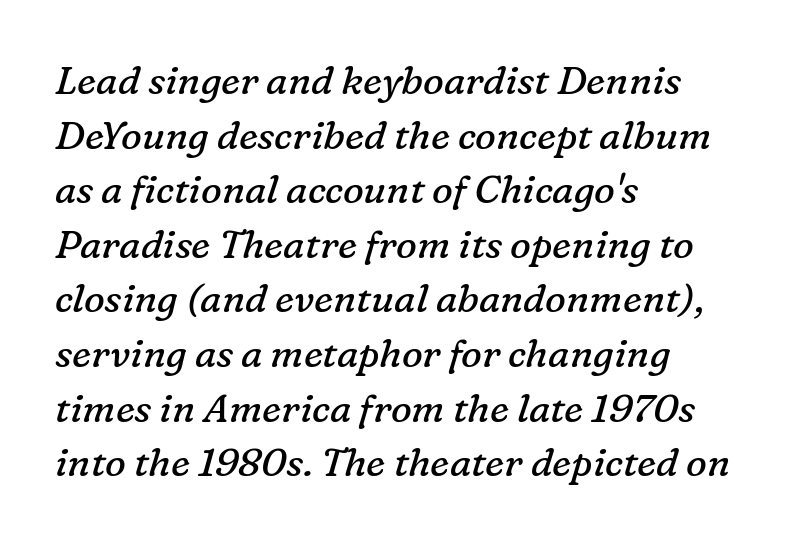
The image shows 39 px regular-weight serif type, italic (leaning right); set left-aligned, normal line spacing (1.4x), normal letter spacing, not underlined; low stroke contrast and a medium x-height.
